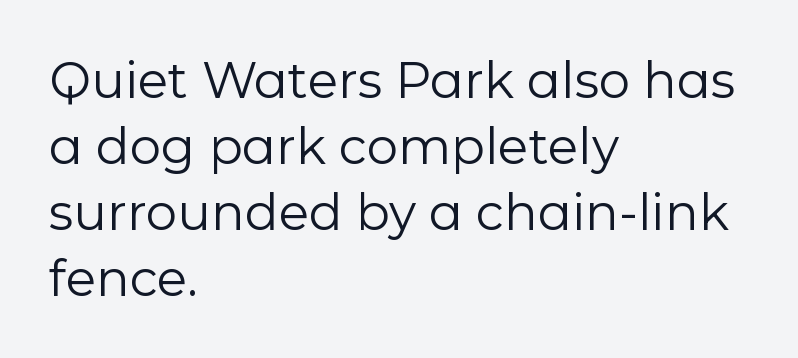
The image shows 50 px regular-weight sans-serif type, upright; set left-aligned, normal line spacing (1.32x), normal letter spacing, not underlined; low stroke contrast and a medium x-height.
